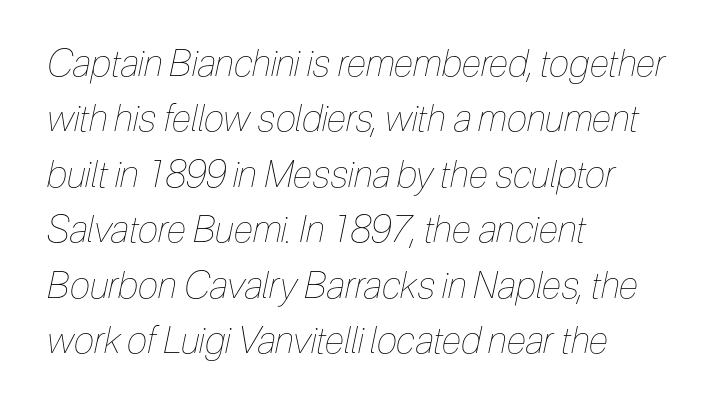
{"italic": "yes", "lean": "right", "slant_degrees": 12, "bold": "no", "weight": "thin", "width": "condensed", "stroke_contrast": "low", "x_height": "medium", "monospaced": "no", "underline": "no", "align": "left", "line_spacing": "normal", "line_spacing_ratio": 1.5, "letter_spacing": "normal", "letter_spacing_em": 0.0, "glyph_px": 37}
